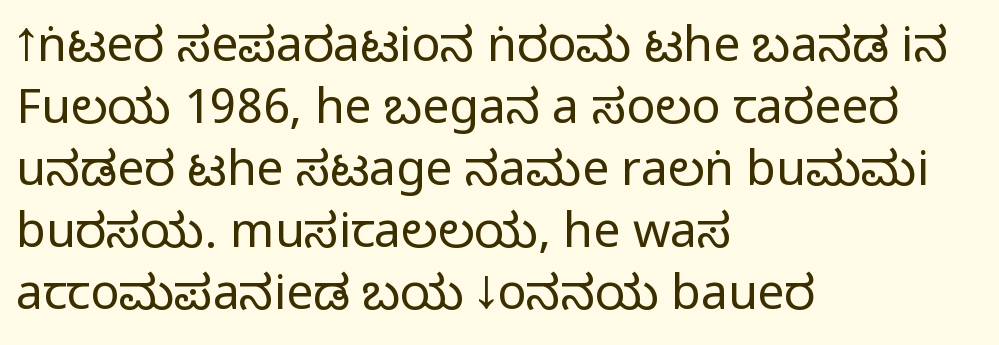
{"serif": "no", "italic": "no", "bold": "no", "weight": "regular", "width": "condensed", "stroke_contrast": "low", "x_height": "large", "monospaced": "no", "underline": "no", "align": "left", "line_spacing": "normal", "line_spacing_ratio": 1.29, "letter_spacing": "normal", "letter_spacing_em": 0.0, "glyph_px": 48}
